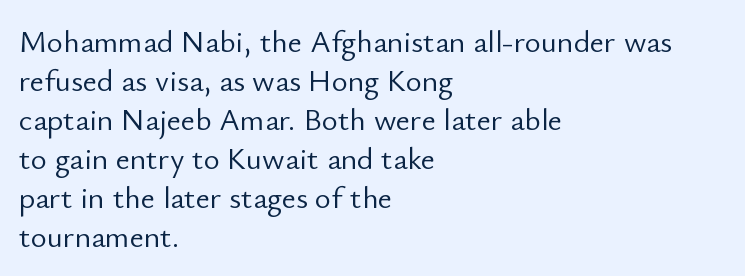
{"serif": "no", "italic": "no", "bold": "no", "weight": "light", "width": "normal", "stroke_contrast": "low", "x_height": "small", "monospaced": "no", "underline": "no", "align": "left", "line_spacing": "normal", "line_spacing_ratio": 1.26, "letter_spacing": "normal", "letter_spacing_em": 0.0, "glyph_px": 31}
